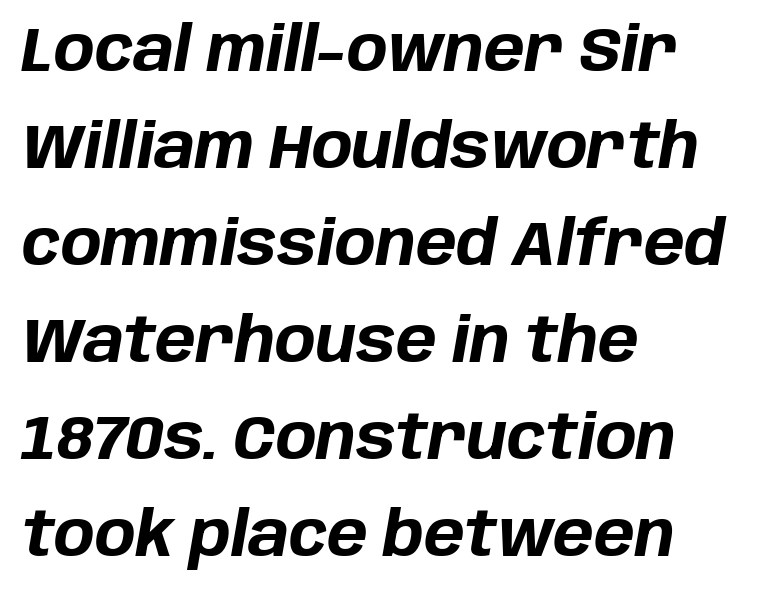
{"italic": "yes", "lean": "right", "slant_degrees": 10, "bold": "yes", "weight": "bold", "width": "normal", "stroke_contrast": "low", "x_height": "large", "monospaced": "no", "underline": "no", "align": "left", "line_spacing": "normal", "line_spacing_ratio": 1.59, "letter_spacing": "normal", "letter_spacing_em": 0.0, "glyph_px": 61}
